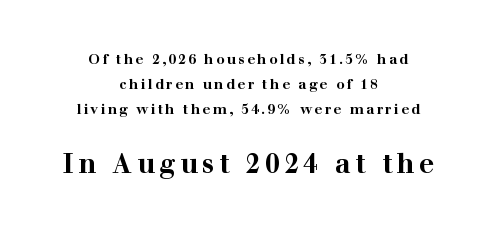
{"italic": "no", "bold": "yes", "underline": "no", "align": "center", "line_spacing_ratio": 1.8, "larger_block": "second", "size_ratio": 1.93, "glyph_px": 27}
